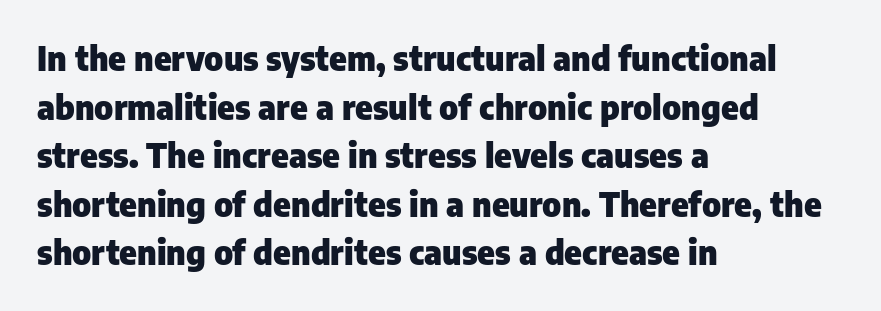
The image shows 33 px heavy sans-serif type, upright; set left-aligned, normal line spacing (1.47x), normal letter spacing, not underlined; low stroke contrast and a medium x-height.
